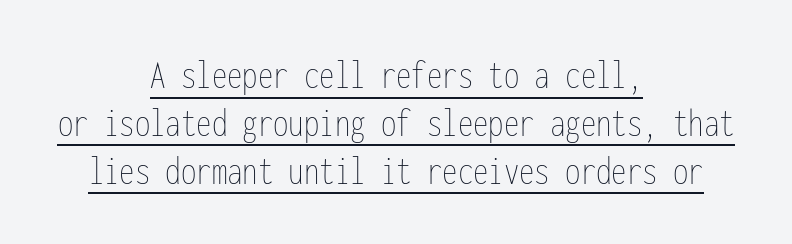
Q: Is the text bold? A: No.
Q: Is the text italic (slanted)? A: No, it is upright.
Q: Is the text underlined? A: Yes.
Q: How is the paragraph aligned? A: Centered.
Q: Is the spacing between letters normal or unusually wide? A: Normal.
Q: Width (condensed, normal, or wide)? A: Condensed.
Q: Stroke contrast? A: Low.
Q: x-height? A: Medium.
Q: Monospaced? A: Yes.
